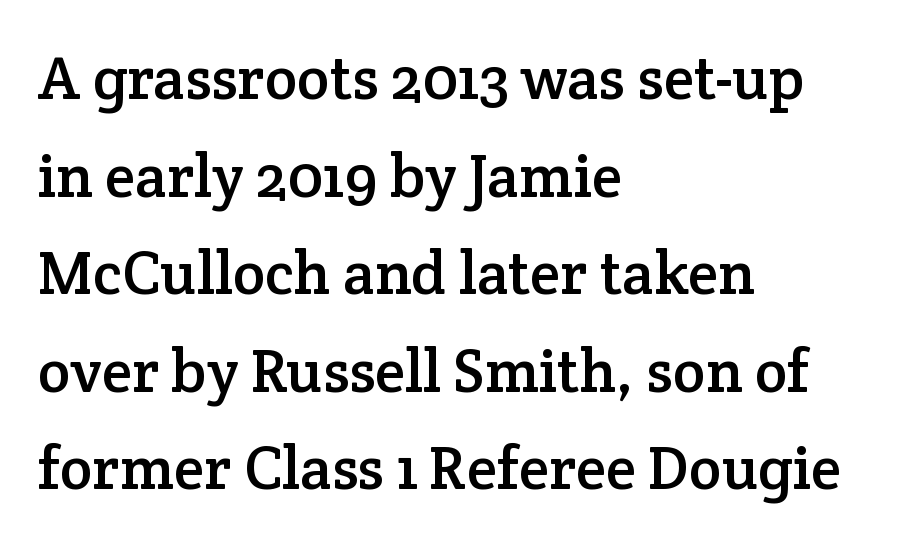
The characters display serif detailing at their extremities. These lines stack with their left ends in a neat column. Ascenders rise straight up at ninety degrees. One glance says typical: line gaps are just what's usual. A typesetter would call this proportional, since set widths differ per character. Honestly, the letter spacing is just normal — you wouldn't notice it.
